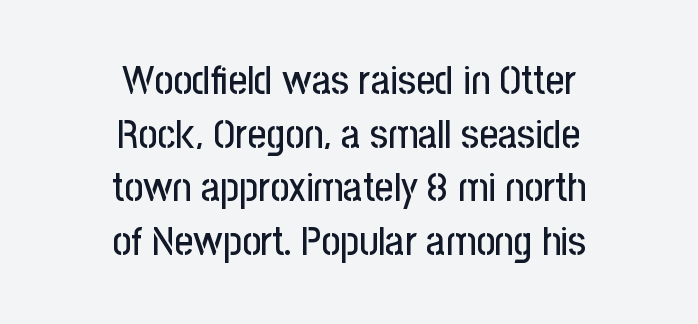
{"serif": "no", "italic": "no", "width": "condensed", "stroke_contrast": "low", "x_height": "medium", "monospaced": "no", "underline": "no", "align": "center", "line_spacing": "normal", "line_spacing_ratio": 1.31, "letter_spacing": "normal", "letter_spacing_em": 0.0, "glyph_px": 41}
